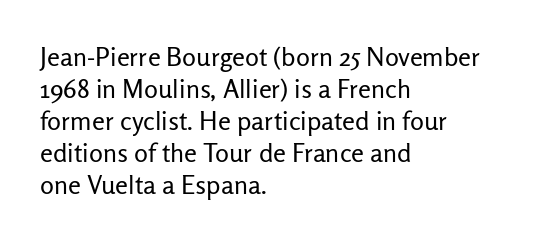
The passage shown is not underscored anywhere. Words appear dense and cohesive because spacing is normal. Alignment: flush left. Unlike italic type, these characters show no tilt at all.
